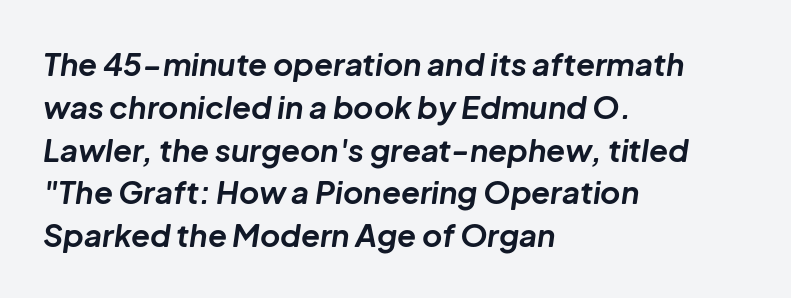
Italic? Definitely — the glyphs are oblique. Stroke thickness is high; the sample reads as a true bold. The face used here is proportionally spaced, like ordinary book or web type. Horizontal bands of white between lines are of average thickness. Which margin do the lines hug? The left one — the right edge is uneven. Check the space under the baseline: it is left empty.
